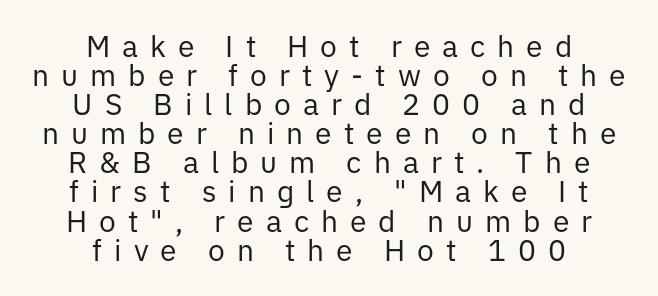
Q: Is the text bold? A: No.
Q: Is the text italic (slanted)? A: No, it is upright.
Q: Is the typeface a serif or a sans-serif typeface? A: Sans-serif.
Q: Is the text underlined? A: No.
Q: How is the paragraph aligned? A: Centered.
Q: Is the spacing between letters normal or unusually wide? A: Unusually wide.
Q: Is the spacing between lines tight, normal or loose? A: Tight.
Q: Width (condensed, normal, or wide)? A: Normal.
Q: Stroke contrast? A: Low.
Q: x-height? A: Medium.
Q: Monospaced? A: No.
